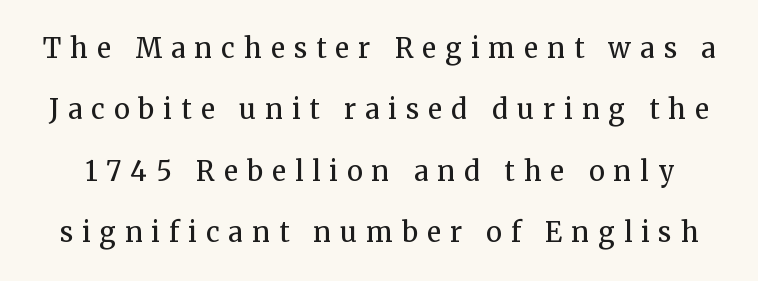
Q: Is the text bold? A: No.
Q: Is the text italic (slanted)? A: No, it is upright.
Q: Is the text underlined? A: No.
Q: Is the spacing between letters normal or unusually wide? A: Unusually wide.
Q: Is the spacing between lines tight, normal or loose? A: Loose.
